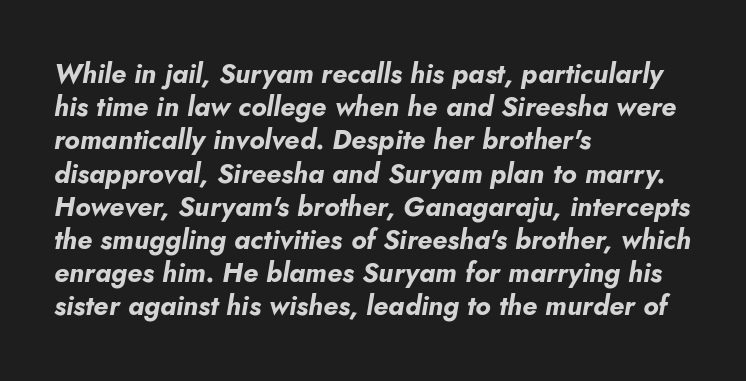
{"italic": "yes", "lean": "right", "slant_degrees": 5, "bold": "yes", "underline": "no", "align": "left", "line_spacing_ratio": 1.23, "letter_spacing": "normal", "letter_spacing_em": 0.0, "glyph_px": 27}
